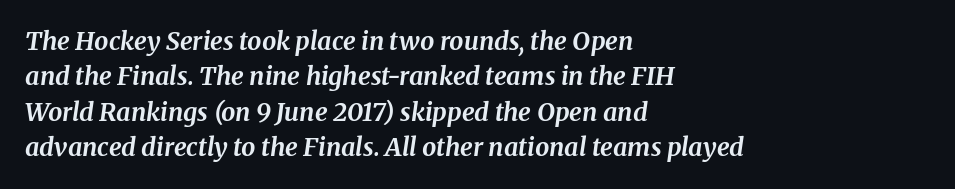
The image shows 25 px bold type, italic (leaning right); set left-aligned, normal line spacing (1.42x), normal letter spacing, not underlined.
